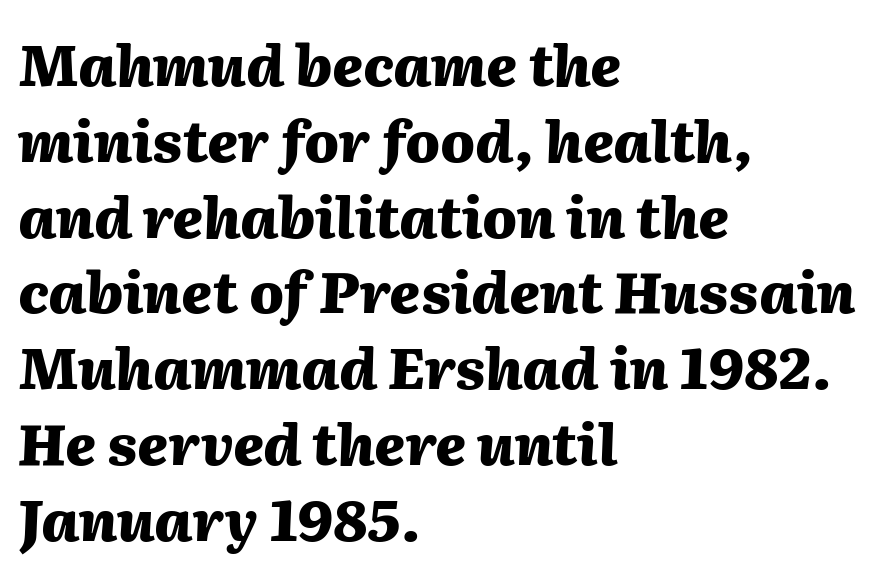
Q: Is the text bold? A: Yes.
Q: Is the text italic (slanted)? A: Yes, it leans right by about 2 degrees.
Q: Is the text underlined? A: No.
Q: How is the paragraph aligned? A: Left-aligned.
Q: Is the spacing between letters normal or unusually wide? A: Normal.
Q: Is the spacing between lines tight, normal or loose? A: Normal.
Q: Width (condensed, normal, or wide)? A: Normal.
Q: Stroke contrast? A: Medium.
Q: x-height? A: Medium.
Q: Monospaced? A: No.
